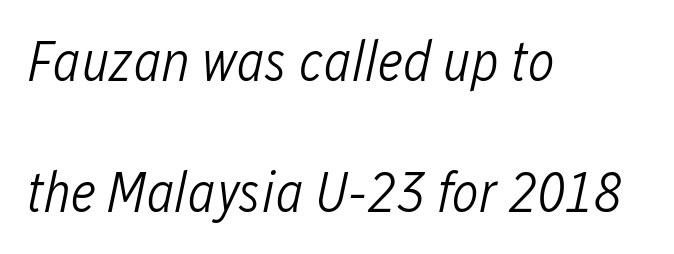
The face used here is rendered with its standard letterfit. Any mark beneath the type? The region is blank. Think of a printed novel: that variable character pitch is what you see here. If you measured baseline to baseline, you'd find a long distance. These lines are set flush left with a ragged right edge.
